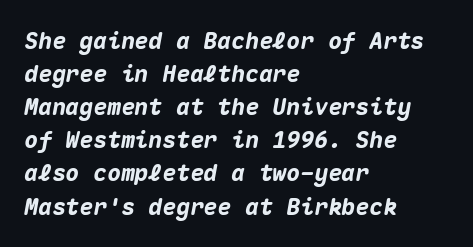
Q: Is the text bold? A: Yes.
Q: Is the text italic (slanted)? A: Yes, it leans right by about 10 degrees.
Q: Is the text underlined? A: No.
Q: How is the paragraph aligned? A: Left-aligned.
Q: Is the spacing between letters normal or unusually wide? A: Normal.
Q: Is the spacing between lines tight, normal or loose? A: Normal.
